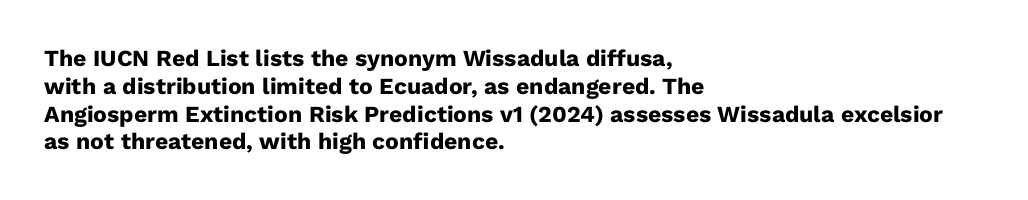
Short and long lines alike share a common starting point at left. Unlike italic type, these characters show no tilt at all. The passage shown is emphatically bold. The face used here is rendered with its standard letterfit. The space beneath each line is pristine and unruled.
